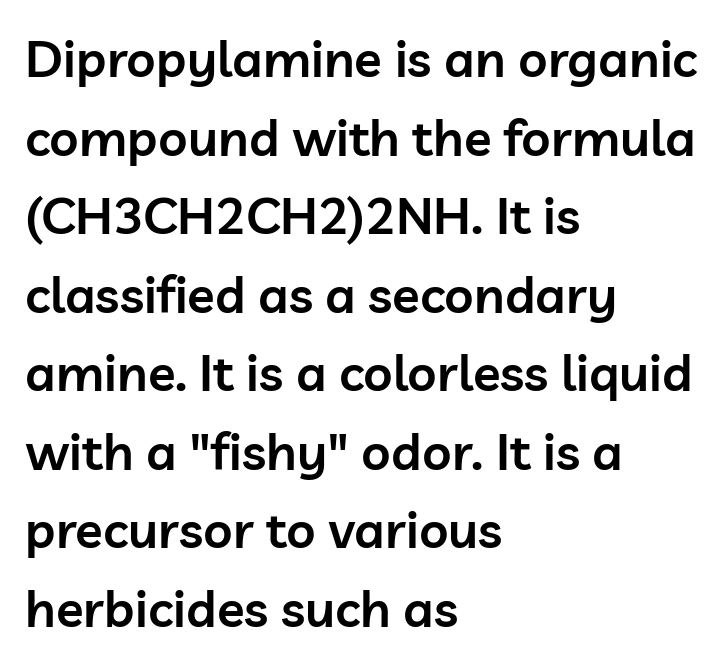
Q: Is the text bold? A: Semi-bold.
Q: Is the text italic (slanted)? A: No, it is upright.
Q: Is the typeface a serif or a sans-serif typeface? A: Sans-serif.
Q: Is the text underlined? A: No.
Q: How is the paragraph aligned? A: Left-aligned.
Q: Is the spacing between letters normal or unusually wide? A: Normal.
Q: Is the spacing between lines tight, normal or loose? A: Normal.
Q: Width (condensed, normal, or wide)? A: Normal.
Q: Stroke contrast? A: Low.
Q: x-height? A: Medium.
Q: Monospaced? A: No.
